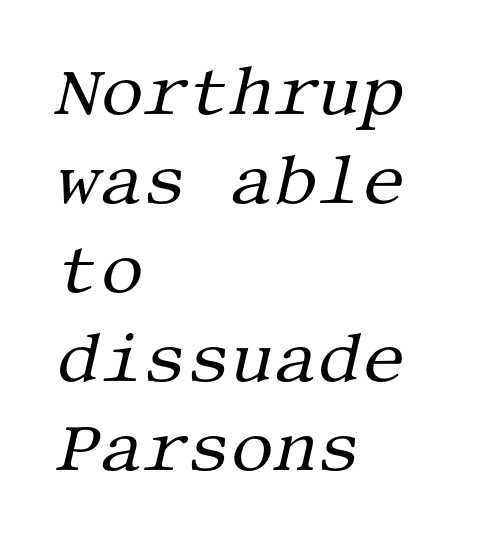
Q: Is the text bold? A: No.
Q: Is the text italic (slanted)? A: Yes, it leans right by about 13 degrees.
Q: Is the typeface a serif or a sans-serif typeface? A: Serif.
Q: Is the text underlined? A: No.
Q: How is the paragraph aligned? A: Left-aligned.
Q: Is the spacing between letters normal or unusually wide? A: Normal.
Q: Is the spacing between lines tight, normal or loose? A: Normal.
Q: Width (condensed, normal, or wide)? A: Normal.
Q: Stroke contrast? A: Medium.
Q: x-height? A: Large.
